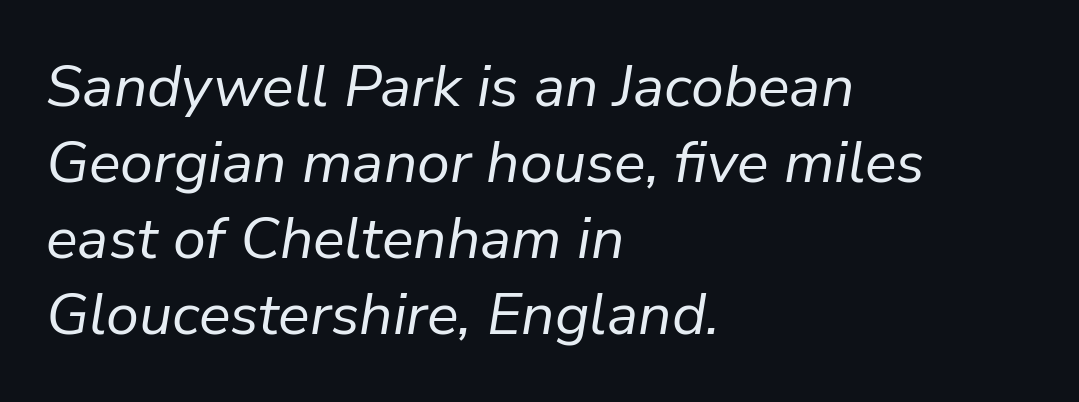
The image shows 59 px regular-weight type, italic (leaning right); set left-aligned, normal line spacing (1.29x), normal letter spacing, not underlined; low stroke contrast and a medium x-height.
